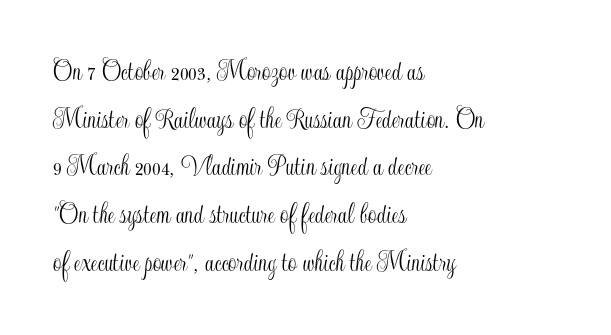
Q: Is the text italic (slanted)? A: Yes.
Q: Is the text underlined? A: No.
Q: How is the paragraph aligned? A: Left-aligned.
Q: Is the spacing between letters normal or unusually wide? A: Normal.
Q: Is the spacing between lines tight, normal or loose? A: Normal.
Q: Width (condensed, normal, or wide)? A: Condensed.
Q: x-height? A: Small.
Q: Monospaced? A: No.
